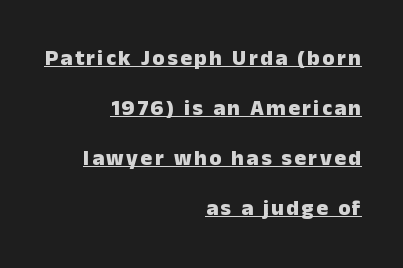
Q: Is the text bold? A: Yes.
Q: Is the text italic (slanted)? A: No, it is upright.
Q: Is the text underlined? A: Yes.
Q: How is the paragraph aligned? A: Right-aligned.
Q: Is the spacing between lines tight, normal or loose? A: Loose.
